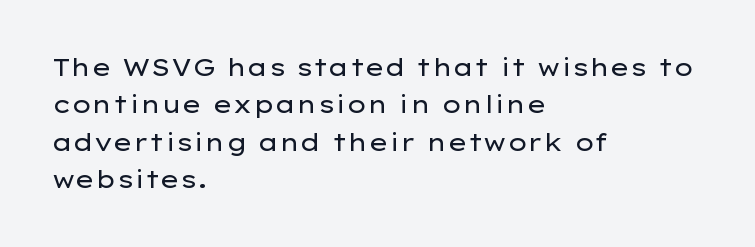
{"italic": "no", "bold": "no", "underline": "no", "align": "left", "line_spacing": "normal", "line_spacing_ratio": 1.56, "letter_spacing": "normal", "letter_spacing_em": 0.0, "glyph_px": 24}
